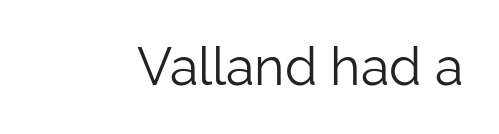
Q: Is the text bold? A: No.
Q: Is the text italic (slanted)? A: No, it is upright.
Q: Is the typeface a serif or a sans-serif typeface? A: Sans-serif.
Q: Is the text underlined? A: No.
Q: Is the spacing between letters normal or unusually wide? A: Normal.
Q: Width (condensed, normal, or wide)? A: Normal.
Q: Stroke contrast? A: Low.
Q: x-height? A: Medium.
Q: Monospaced? A: No.
